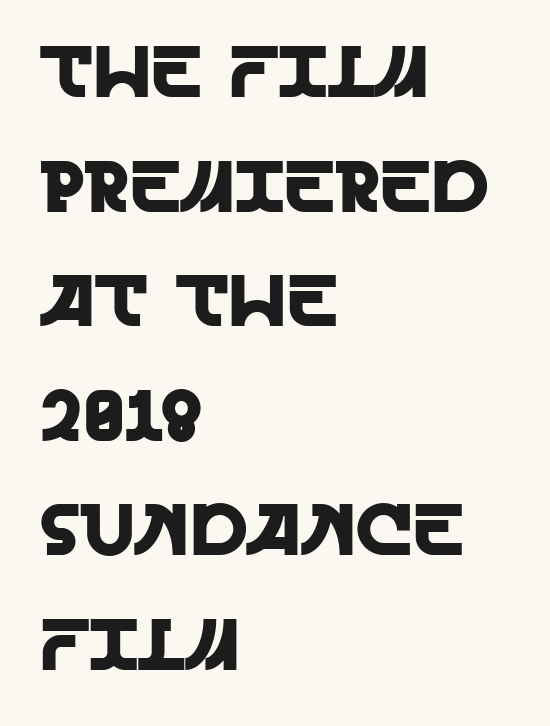
Q: Is the text italic (slanted)? A: No, it is upright.
Q: Is the typeface a serif or a sans-serif typeface? A: Sans-serif.
Q: Is the text underlined? A: No.
Q: How is the paragraph aligned? A: Left-aligned.
Q: Is the spacing between letters normal or unusually wide? A: Normal.
Q: Is the spacing between lines tight, normal or loose? A: Normal.
Q: Width (condensed, normal, or wide)? A: Normal.
Q: x-height? A: Large.
Q: Monospaced? A: No.
